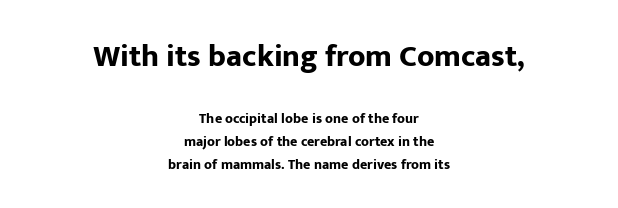
{"serif": "no", "italic": "no", "bold": "yes", "weight": "bold", "width": "normal", "stroke_contrast": "low", "x_height": "medium", "monospaced": "no", "underline": "no", "align": "center", "line_spacing": "normal", "line_spacing_ratio": 1.67, "letter_spacing": "normal", "letter_spacing_em": 0.0, "larger_block": "first", "size_ratio": 2.21, "glyph_px": 31}
